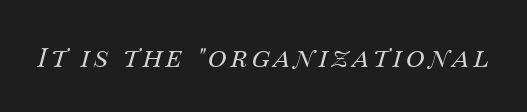
If you drew a line through each stem, it would be angled. The passage shown is not bold in any degree. Just letters on the line, the space beneath them empty.
